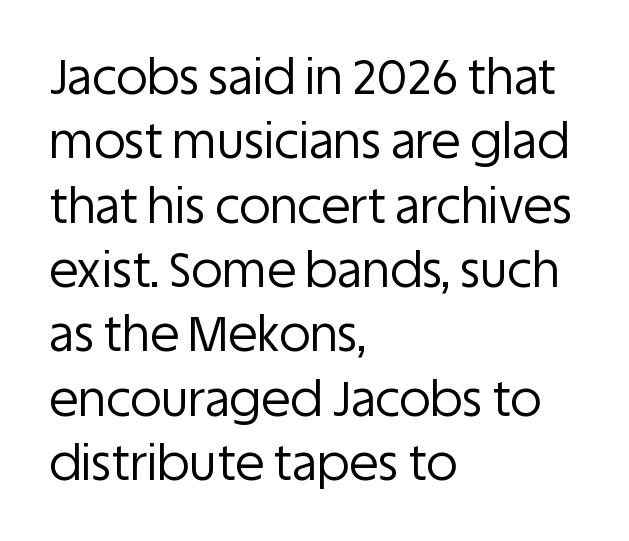
{"serif": "no", "italic": "no", "bold": "no", "weight": "regular", "width": "normal", "stroke_contrast": "low", "x_height": "large", "monospaced": "no", "underline": "no", "align": "left", "line_spacing": "normal", "line_spacing_ratio": 1.34, "letter_spacing": "normal", "letter_spacing_em": 0.0, "glyph_px": 48}
